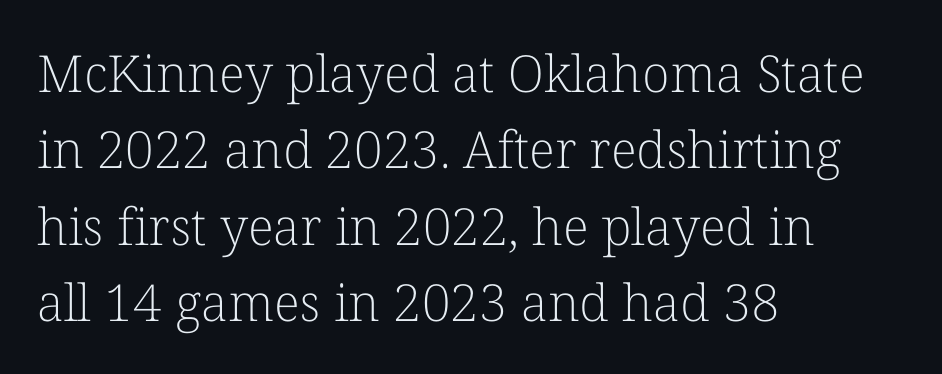
{"serif": "yes", "italic": "no", "bold": "no", "weight": "light", "width": "normal", "stroke_contrast": "low", "x_height": "medium", "monospaced": "no", "underline": "no", "align": "left", "line_spacing": "normal", "line_spacing_ratio": 1.5, "letter_spacing": "normal", "letter_spacing_em": 0.0, "glyph_px": 51}
